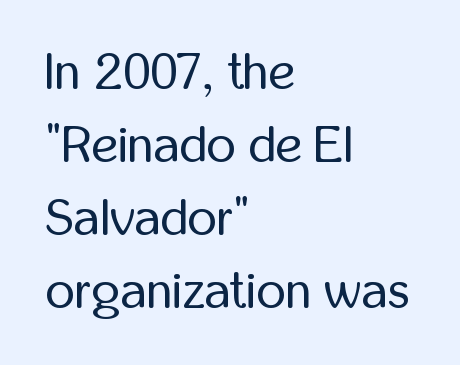
Short note: letters normally spaced. If you measured baseline to baseline, you'd find a middling distance. This sample uses a sans-serif face. A classic flush-left, rag-right setting is used for this passage. A bare baseline throughout the passage. Posture: upright roman.
